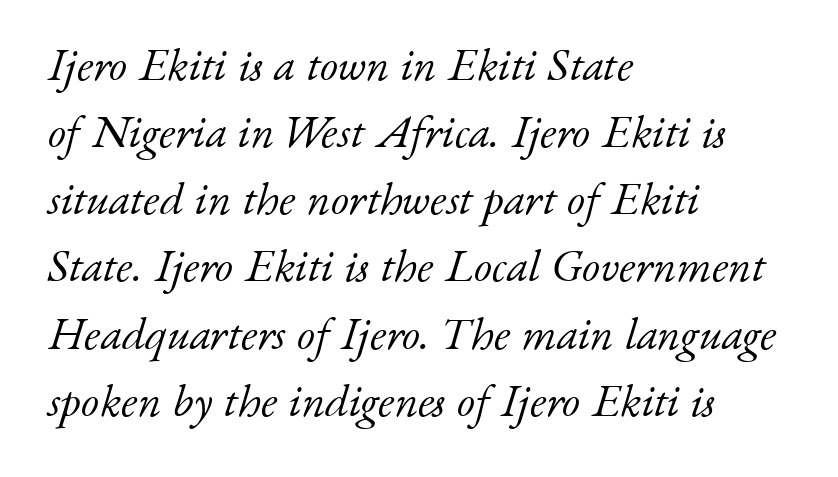
Q: Is the text bold? A: No.
Q: Is the text italic (slanted)? A: Yes, it leans right by about 17 degrees.
Q: Is the typeface a serif or a sans-serif typeface? A: Serif.
Q: Is the text underlined? A: No.
Q: How is the paragraph aligned? A: Left-aligned.
Q: Is the spacing between letters normal or unusually wide? A: Normal.
Q: Is the spacing between lines tight, normal or loose? A: Normal.
Q: Width (condensed, normal, or wide)? A: Normal.
Q: Stroke contrast? A: Low.
Q: x-height? A: Small.
Q: Monospaced? A: No.
